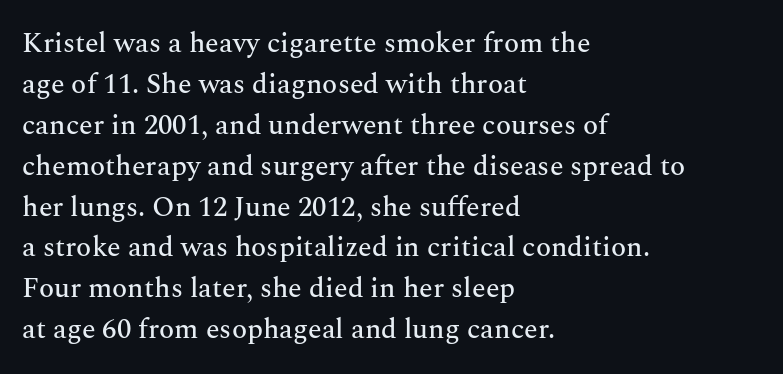
{"serif": "yes", "italic": "no", "width": "normal", "stroke_contrast": "medium", "x_height": "medium", "monospaced": "no", "underline": "no", "align": "left", "line_spacing": "normal", "line_spacing_ratio": 1.46, "letter_spacing": "normal", "letter_spacing_em": 0.0, "glyph_px": 28}
